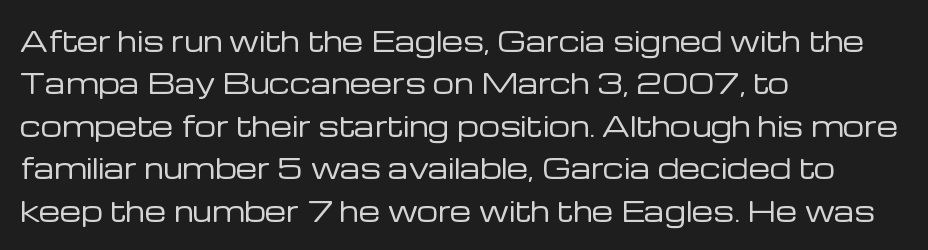
Q: Is the text bold? A: No.
Q: Is the text italic (slanted)? A: No, it is upright.
Q: Is the text underlined? A: No.
Q: How is the paragraph aligned? A: Left-aligned.
Q: Is the spacing between letters normal or unusually wide? A: Normal.
Q: Is the spacing between lines tight, normal or loose? A: Normal.
